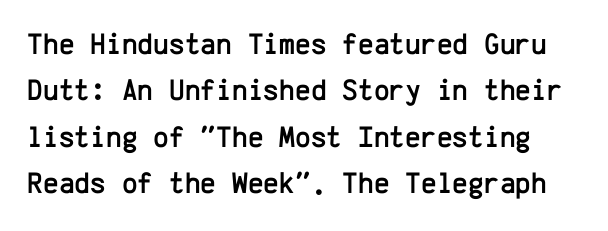
The image shows 30 px sans-serif type, upright, monospaced; set normal line spacing (1.55x), normal letter spacing, not underlined; low stroke contrast and a medium x-height.
